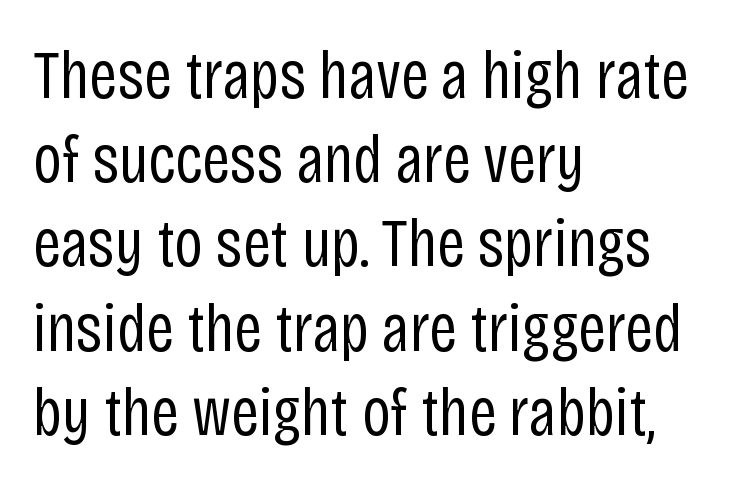
The image shows 69 px regular-weight, condensed sans-serif type, upright; set left-aligned, line spacing 1.22x, normal letter spacing, not underlined; low stroke contrast and a large x-height.
